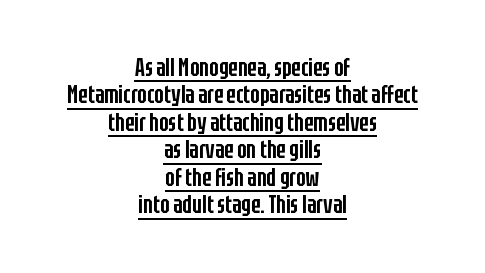
{"italic": "no", "bold": "semi", "underline": "yes", "align": "center", "line_spacing": "tight", "line_spacing_ratio": 1.1, "letter_spacing": "normal", "letter_spacing_em": 0.0, "glyph_px": 25}
